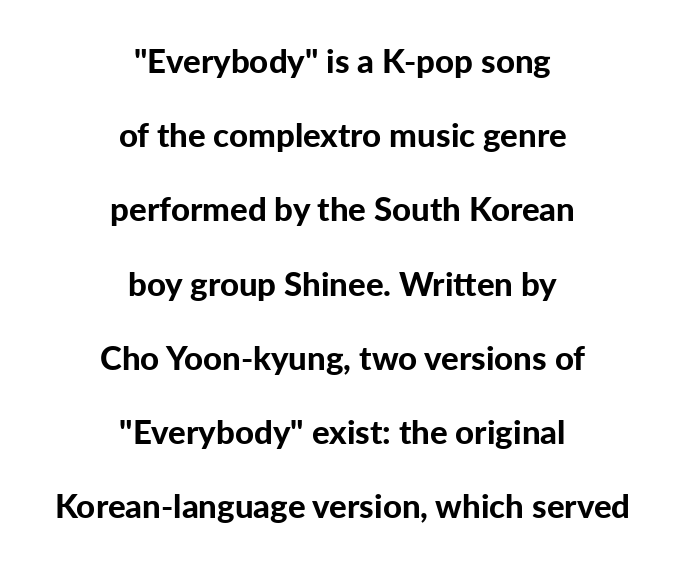
{"serif": "no", "italic": "no", "bold": "yes", "weight": "bold", "width": "normal", "stroke_contrast": "low", "x_height": "medium", "monospaced": "no", "underline": "no", "align": "center", "line_spacing": "loose", "line_spacing_ratio": 2.25, "letter_spacing": "normal", "letter_spacing_em": 0.0, "glyph_px": 33}
